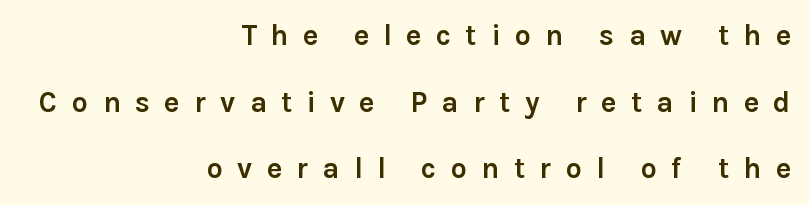
The image shows 29 px semibold sans-serif type, upright; set right-aligned, loose line spacing (2.3x), unusually wide letter spacing (+0.49 em), not underlined; low stroke contrast and a medium x-height.
